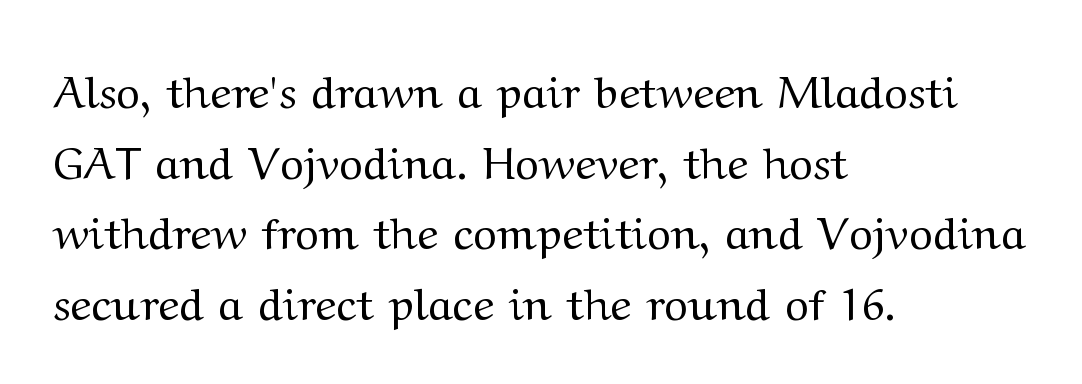
Q: Is the text bold? A: No.
Q: Is the text italic (slanted)? A: No, it is upright.
Q: Is the typeface a serif or a sans-serif typeface? A: Serif.
Q: Is the text underlined? A: No.
Q: How is the paragraph aligned? A: Left-aligned.
Q: Is the spacing between letters normal or unusually wide? A: Normal.
Q: Is the spacing between lines tight, normal or loose? A: Normal.
Q: Width (condensed, normal, or wide)? A: Wide.
Q: Stroke contrast? A: Medium.
Q: x-height? A: Medium.
Q: Monospaced? A: No.
